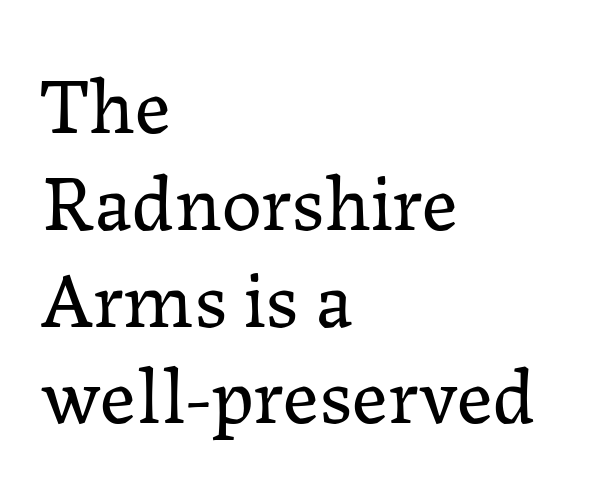
{"serif": "yes", "italic": "no", "bold": "no", "weight": "regular", "width": "normal", "stroke_contrast": "low", "x_height": "medium", "monospaced": "no", "underline": "no", "align": "left", "line_spacing_ratio": 1.21, "letter_spacing": "normal", "letter_spacing_em": 0.0, "glyph_px": 80}
